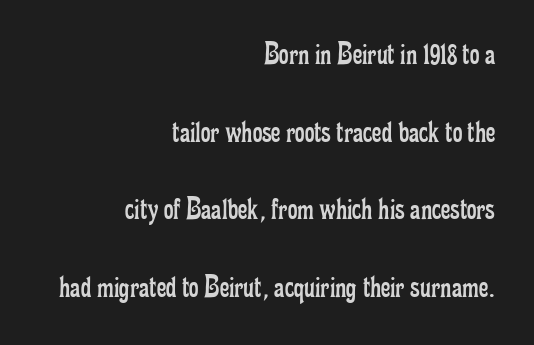
{"serif": "yes", "italic": "no", "bold": "no", "weight": "regular", "width": "condensed", "stroke_contrast": "low", "x_height": "small", "monospaced": "no", "underline": "no", "align": "right", "line_spacing": "loose", "line_spacing_ratio": 2.35, "letter_spacing": "normal", "letter_spacing_em": 0.0, "glyph_px": 33}
